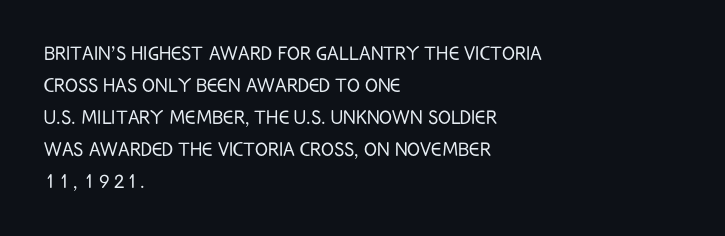
Q: Is the text bold? A: No.
Q: Is the text italic (slanted)? A: No, it is upright.
Q: Is the text underlined? A: No.
Q: How is the paragraph aligned? A: Left-aligned.
Q: Is the spacing between letters normal or unusually wide? A: Normal.
Q: Is the spacing between lines tight, normal or loose? A: Normal.
